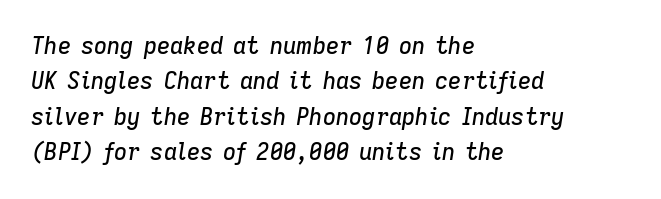
The passage shown is not underscored anywhere. Is there much room between lines? A standard amount, neither cramped nor airy. The letters sit at their default tracking, neither squeezed nor spread. The compositor pushed each line to the left boundary. Does the lettering tilt? It does — this is italic.
